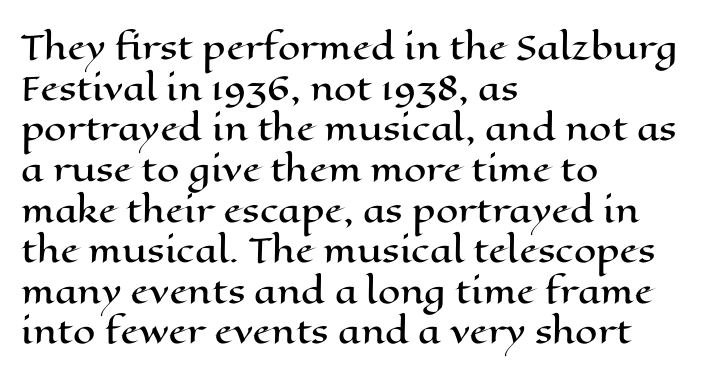
{"italic": "no", "width": "wide", "stroke_contrast": "high", "x_height": "medium", "monospaced": "no", "underline": "no", "align": "left", "line_spacing": "normal", "line_spacing_ratio": 1.27, "letter_spacing": "normal", "letter_spacing_em": 0.0, "glyph_px": 32}
